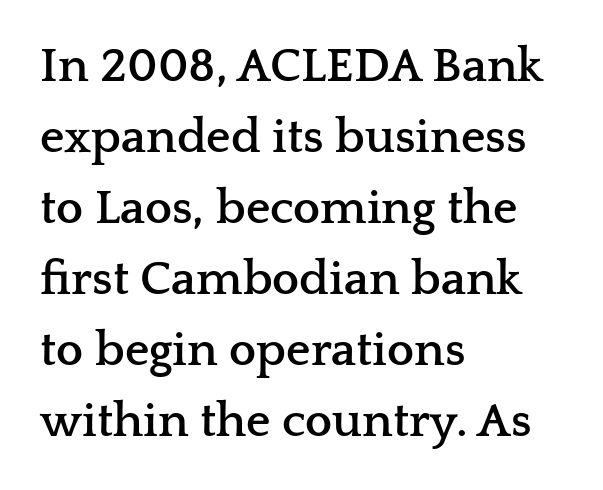
{"serif": "yes", "italic": "no", "bold": "yes", "weight": "semibold", "width": "wide", "stroke_contrast": "low", "x_height": "medium", "monospaced": "no", "underline": "no", "align": "left", "line_spacing": "normal", "line_spacing_ratio": 1.48, "letter_spacing": "normal", "letter_spacing_em": 0.0, "glyph_px": 48}
